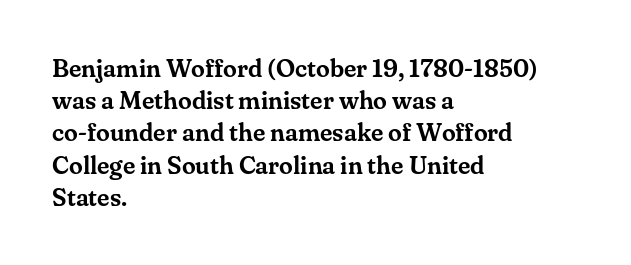
The image shows 25 px text type, upright; set left-aligned, normal line spacing (1.29x), normal letter spacing, not underlined.
